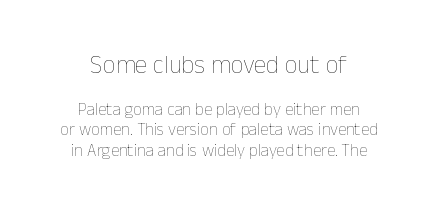
Q: Is the text bold? A: No.
Q: Is the text italic (slanted)? A: No, it is upright.
Q: Is the text underlined? A: No.
Q: How is the paragraph aligned? A: Centered.
Q: Is the spacing between letters normal or unusually wide? A: Normal.
Q: Which block of text is set in a larger size, the first (top) or the second (bottom)? A: The first (top) one.
